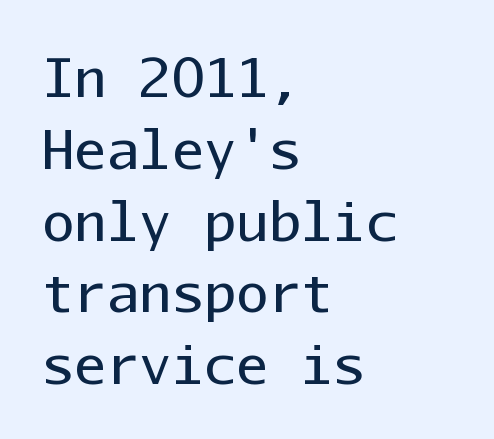
The image shows 54 px regular-weight sans-serif type, upright, monospaced; set left-aligned, normal line spacing (1.33x), normal letter spacing, not underlined; low stroke contrast and a medium x-height.
